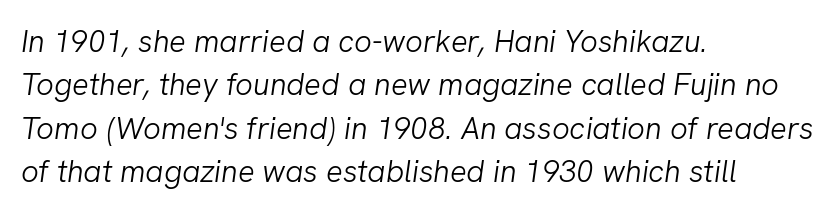
In CSS terms this would be text-align: left. Would a proofreader flag this as italicized? Yes. Is this a heavy cut? Hardly; it is regular or lighter. Vertically, the passage feels balanced, rows spaced as you'd expect. Looks like regular typesetting: each glyph gets only the width it needs.
